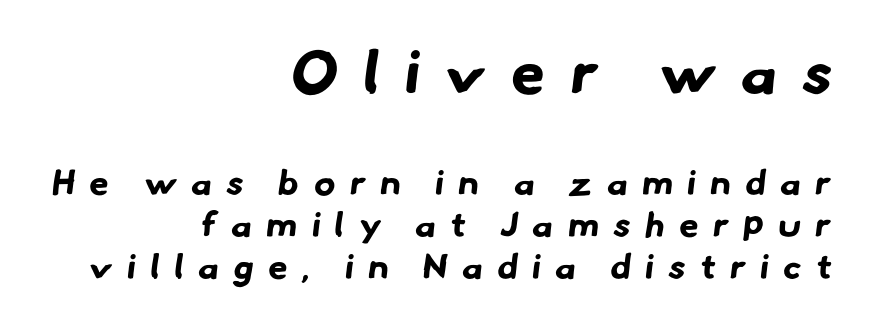
{"serif": "no", "bold": "yes", "weight": "bold", "width": "normal", "stroke_contrast": "low", "x_height": "small", "monospaced": "no", "underline": "no", "align": "right", "line_spacing_ratio": 1.2, "letter_spacing": "wide", "letter_spacing_em": 0.42, "larger_block": "first", "size_ratio": 1.74, "glyph_px": 61}
